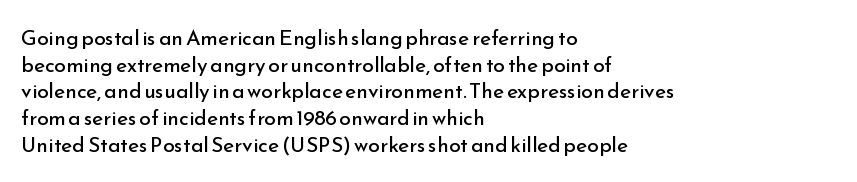
{"italic": "no", "bold": "no", "underline": "no", "align": "left", "line_spacing": "normal", "line_spacing_ratio": 1.27, "letter_spacing": "normal", "letter_spacing_em": 0.0, "glyph_px": 21}
